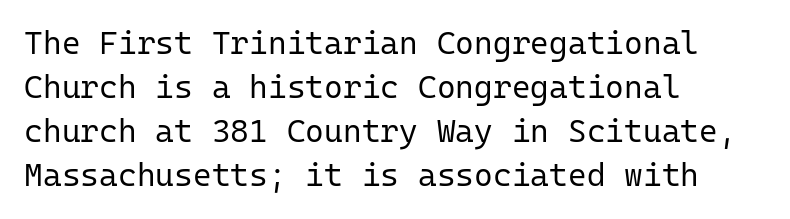
Unlike a traditional serif, this face leaves its strokes unadorned. Layout note: lines flush left. The face looks like a standard text weight, possibly lighter. The letterforms sit shoulder to shoulder at normal distance.
